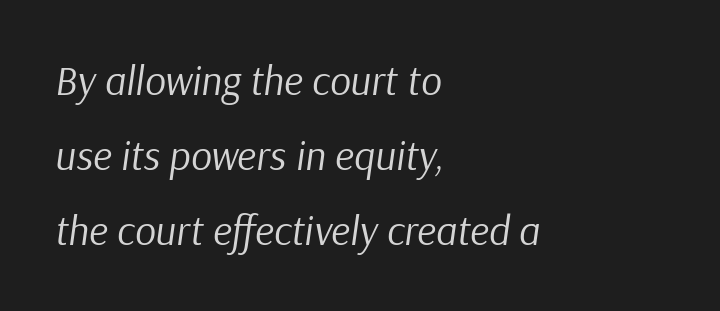
The image shows 41 px regular-weight type, italic (leaning right); set left-aligned, line spacing 1.83x, normal letter spacing, not underlined; low stroke contrast and a medium x-height.
